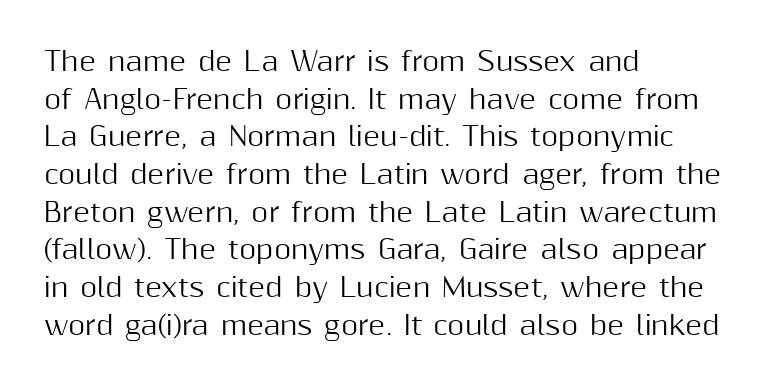
Which margin do the lines hug? The left one — the right edge is uneven. This sample uses plain, unmodified letter spacing. Glance below the letters and you will spot only blank space. Baseline-to-baseline distance is the conventional proportion of letter height.
